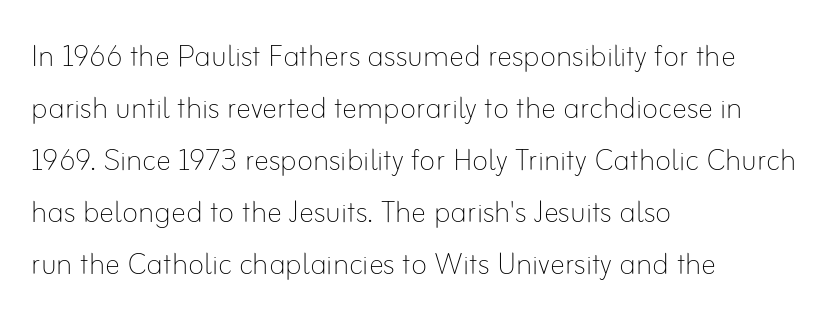
{"italic": "no", "bold": "no", "weight": "thin", "width": "normal", "stroke_contrast": "low", "x_height": "small", "monospaced": "no", "underline": "no", "align": "left", "line_spacing": "normal", "line_spacing_ratio": 1.37, "letter_spacing": "normal", "letter_spacing_em": 0.0, "glyph_px": 38}
